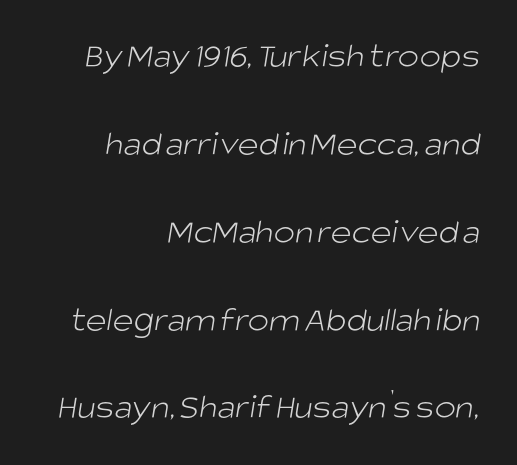
The image shows 36 px light sans-serif type; set right-aligned, loose line spacing (2.44x), normal letter spacing, not underlined; low stroke contrast and a large x-height.
